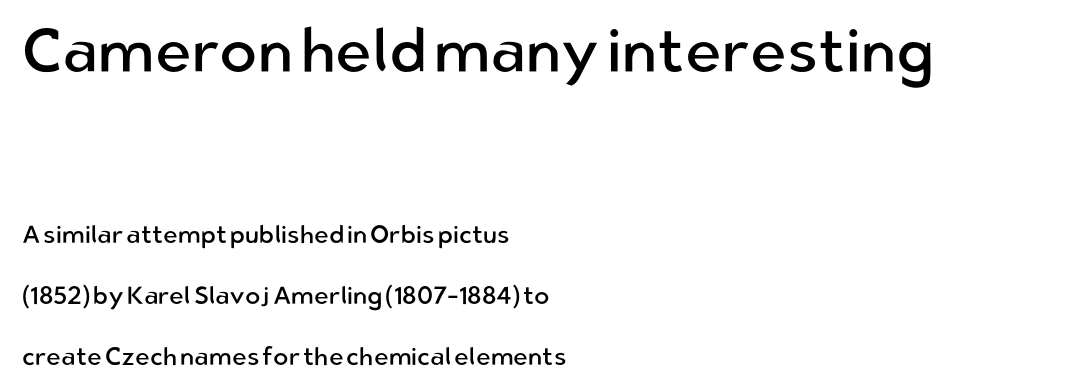
Nope, no serifs anywhere on these letters. Is the letter spacing exaggerated? No — it looks like the ordinary default. This sample is left-justified, so line endings fall wherever the words run out. In this sample the first text group is rendered at the bigger scale.
